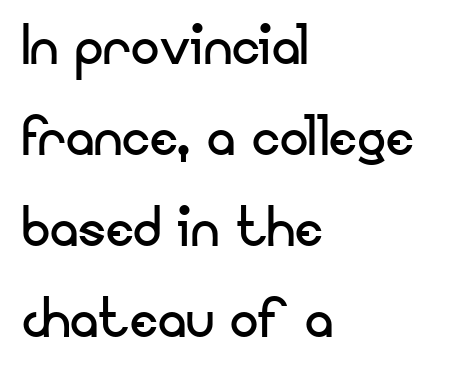
The face used here is a sans, in the tradition of grotesques and geometrics. Lines of text with bare space underneath. Every stem runs plumb, perpendicular to the baseline. You could call the tracking neutral — neither tight nor loose.
